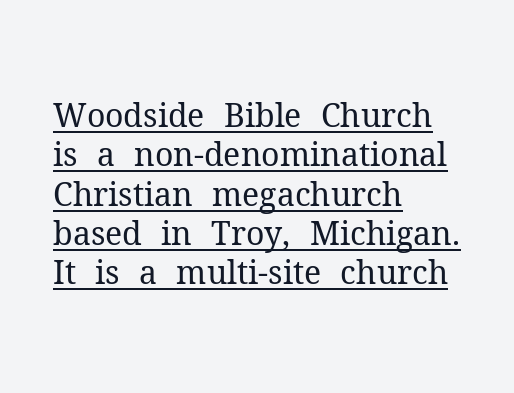
Somebody hit Ctrl+U on this one — the words are underlined. The type family on display is of the serif kind. This rendering uses left alignment, leaving the right contour irregular. Designer's note — italics off, roman on. Do the characters align in a grid? No, the font is proportional. Summary of weight: not heavy and not bold.
